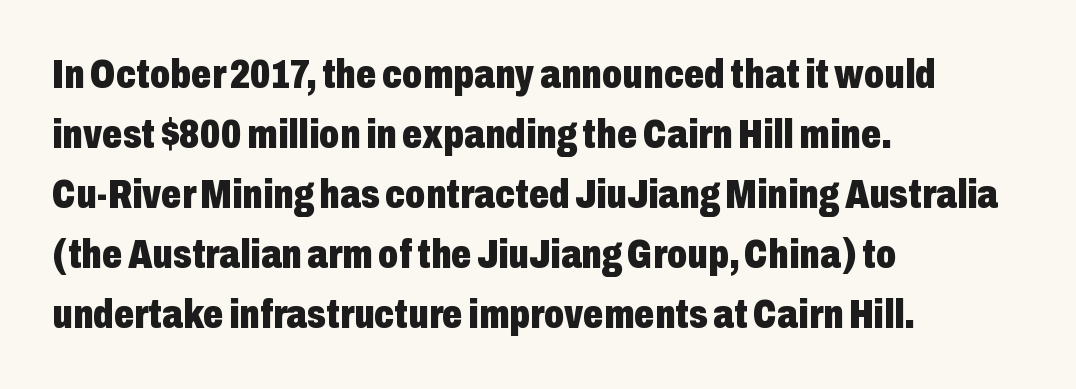
Q: Is the text bold? A: Yes.
Q: Is the text italic (slanted)? A: No, it is upright.
Q: Is the typeface a serif or a sans-serif typeface? A: Sans-serif.
Q: Is the text underlined? A: No.
Q: How is the paragraph aligned? A: Left-aligned.
Q: Is the spacing between letters normal or unusually wide? A: Normal.
Q: Is the spacing between lines tight, normal or loose? A: Normal.
Q: Width (condensed, normal, or wide)? A: Condensed.
Q: Stroke contrast? A: Low.
Q: x-height? A: Medium.
Q: Monospaced? A: No.
